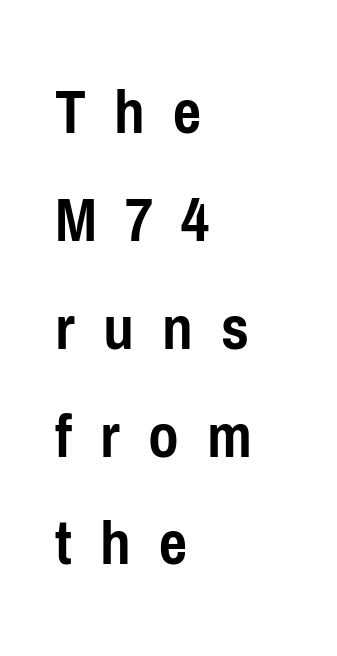
Q: Is the text bold? A: Yes.
Q: Is the text italic (slanted)? A: No, it is upright.
Q: Is the typeface a serif or a sans-serif typeface? A: Sans-serif.
Q: Is the text underlined? A: No.
Q: How is the paragraph aligned? A: Left-aligned.
Q: Is the spacing between letters normal or unusually wide? A: Unusually wide.
Q: Is the spacing between lines tight, normal or loose? A: Normal.
Q: Width (condensed, normal, or wide)? A: Condensed.
Q: Stroke contrast? A: Low.
Q: x-height? A: Medium.
Q: Monospaced? A: No.
